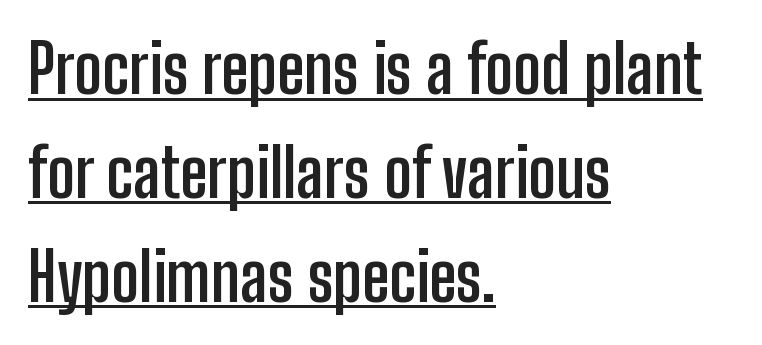
{"serif": "no", "italic": "no", "bold": "yes", "weight": "semibold", "width": "condensed", "stroke_contrast": "low", "x_height": "medium", "monospaced": "no", "underline": "yes", "align": "left", "line_spacing": "normal", "line_spacing_ratio": 1.55, "letter_spacing": "normal", "letter_spacing_em": 0.0, "glyph_px": 67}
